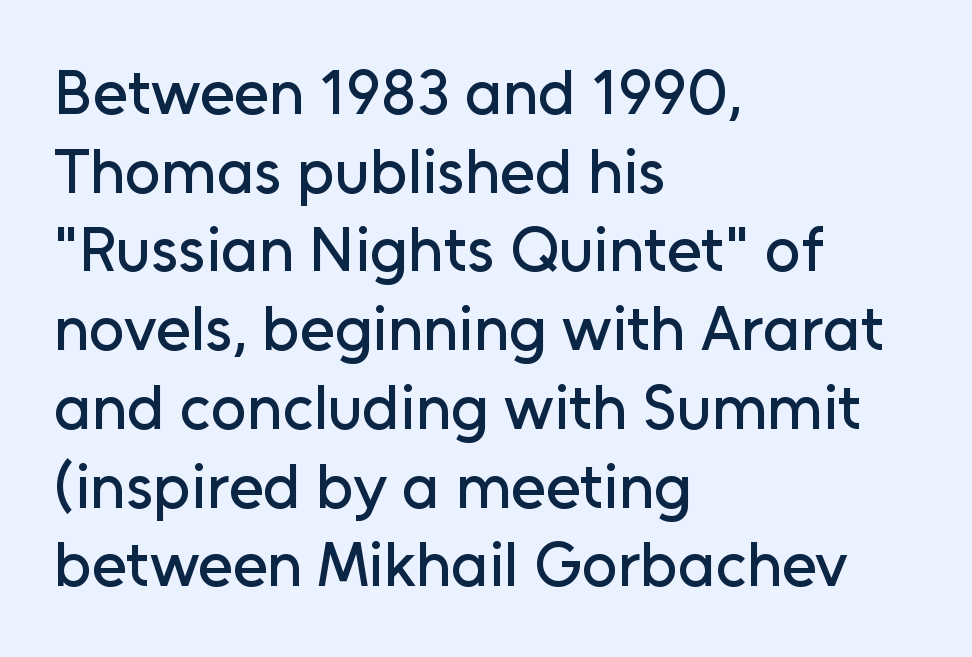
Q: Is the text italic (slanted)? A: No, it is upright.
Q: Is the typeface a serif or a sans-serif typeface? A: Sans-serif.
Q: Is the text underlined? A: No.
Q: How is the paragraph aligned? A: Left-aligned.
Q: Is the spacing between letters normal or unusually wide? A: Normal.
Q: Is the spacing between lines tight, normal or loose? A: Normal.
Q: Width (condensed, normal, or wide)? A: Normal.
Q: Stroke contrast? A: Low.
Q: x-height? A: Medium.
Q: Monospaced? A: No.
